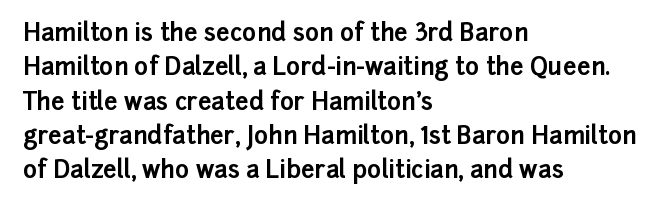
The image shows 24 px bold type, upright; set left-aligned, normal line spacing (1.43x), normal letter spacing, not underlined.
